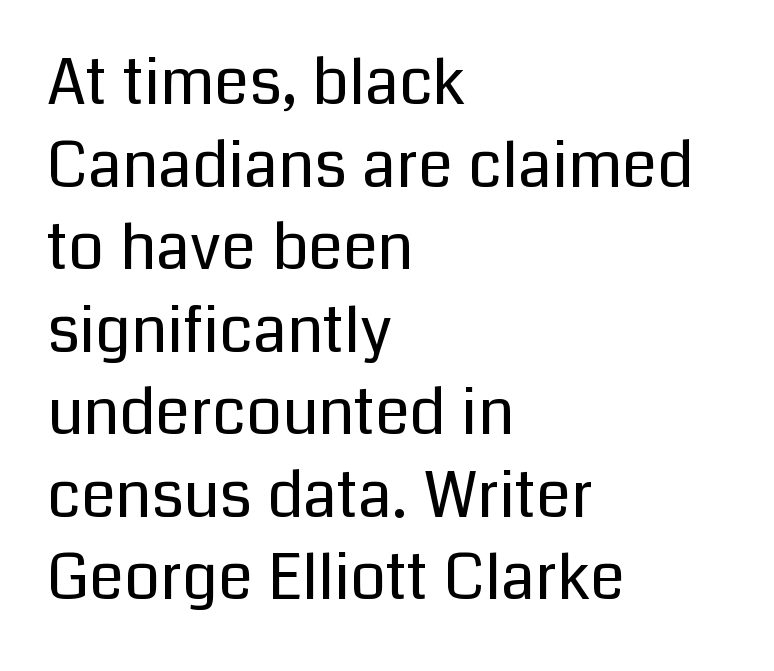
Q: Is the text bold? A: No.
Q: Is the text italic (slanted)? A: No, it is upright.
Q: Is the typeface a serif or a sans-serif typeface? A: Sans-serif.
Q: Is the text underlined? A: No.
Q: How is the paragraph aligned? A: Left-aligned.
Q: Is the spacing between letters normal or unusually wide? A: Normal.
Q: Is the spacing between lines tight, normal or loose? A: Normal.
Q: Width (condensed, normal, or wide)? A: Normal.
Q: Stroke contrast? A: Low.
Q: x-height? A: Medium.
Q: Monospaced? A: No.
